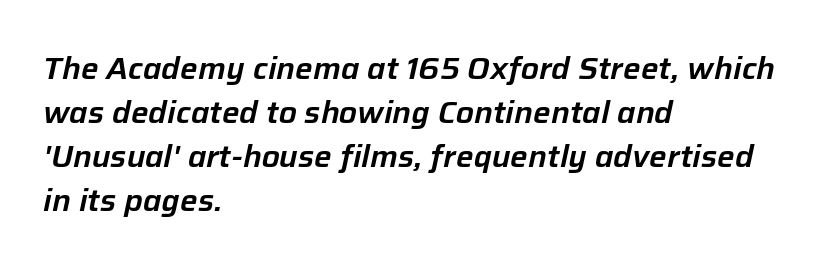
The image shows 31 px text type, italic (leaning right); set left-aligned, normal line spacing (1.42x), normal letter spacing, not underlined; low stroke contrast and a medium x-height.
